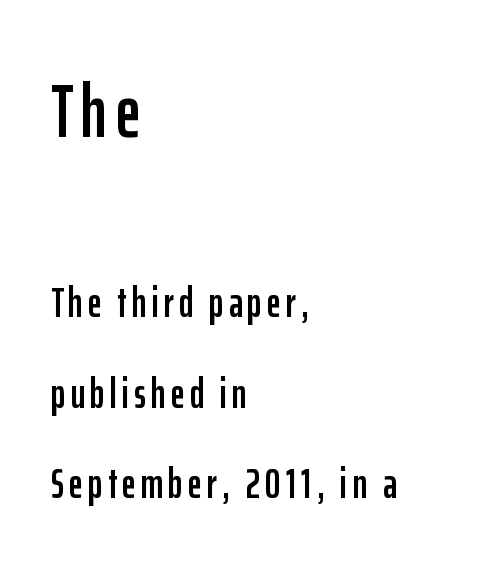
{"serif": "no", "italic": "no", "width": "condensed", "stroke_contrast": "low", "x_height": "medium", "monospaced": "no", "underline": "no", "align": "left", "line_spacing": "loose", "line_spacing_ratio": 2.1, "larger_block": "first", "size_ratio": 1.74, "glyph_px": 75}
